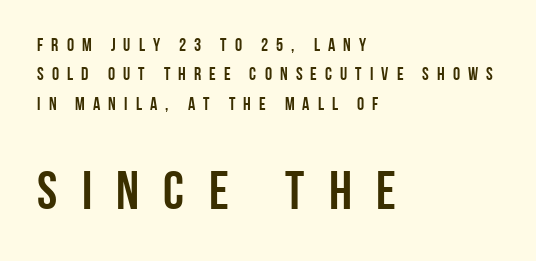
Q: Is the text italic (slanted)? A: No, it is upright.
Q: Is the typeface a serif or a sans-serif typeface? A: Sans-serif.
Q: Is the text underlined? A: No.
Q: How is the paragraph aligned? A: Left-aligned.
Q: Is the spacing between letters normal or unusually wide? A: Unusually wide.
Q: Is the spacing between lines tight, normal or loose? A: Normal.
Q: Which block of text is set in a larger size, the first (top) or the second (bottom)? A: The second (bottom) one.
Q: Width (condensed, normal, or wide)? A: Condensed.
Q: Stroke contrast? A: Low.
Q: x-height? A: Large.
Q: Monospaced? A: No.
